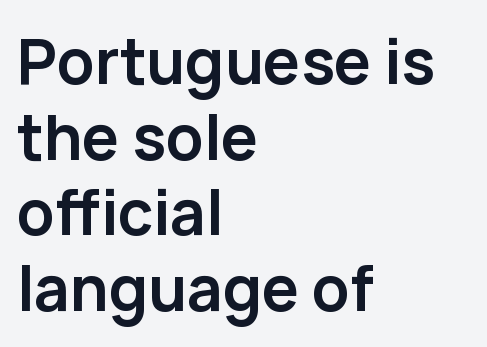
Italic: no, the glyphs are upright roman. What stands out about the letter spacing? Nothing — it is the standard amount. The passage shown is typed in a proportional face where columns would drift. The glyphs in this specimen are sans serif. Glance below the letters and you will spot only blank space. The letters are bold, with thick, heavy strokes.
